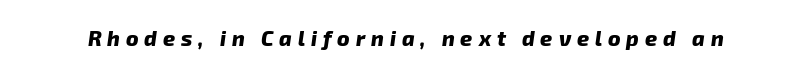
The image shows 21 px bold type, italic (leaning right); set unusually wide letter spacing (+0.28 em), not underlined.
